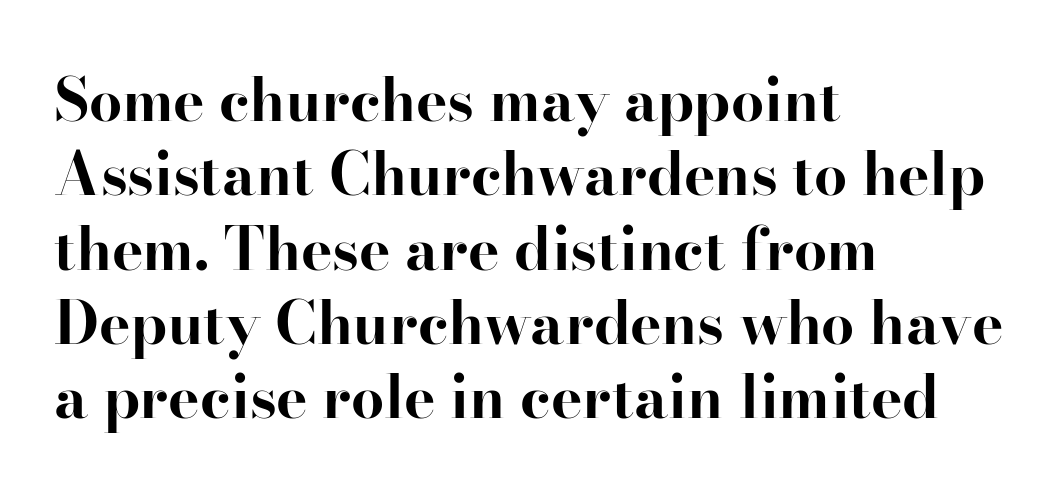
Q: Is the text bold? A: Yes.
Q: Is the text italic (slanted)? A: No, it is upright.
Q: Is the typeface a serif or a sans-serif typeface? A: Serif.
Q: Is the text underlined? A: No.
Q: How is the paragraph aligned? A: Left-aligned.
Q: Is the spacing between letters normal or unusually wide? A: Normal.
Q: Is the spacing between lines tight, normal or loose? A: Normal.
Q: Width (condensed, normal, or wide)? A: Normal.
Q: Stroke contrast? A: High.
Q: x-height? A: Small.
Q: Monospaced? A: No.
